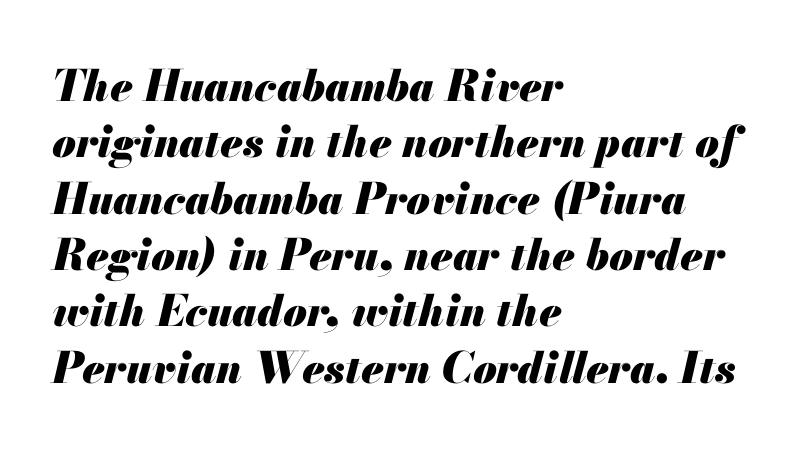
{"italic": "yes", "lean": "right", "slant_degrees": 13, "bold": "yes", "weight": "heavy", "width": "normal", "stroke_contrast": "medium", "x_height": "small", "monospaced": "no", "underline": "no", "align": "left", "line_spacing": "normal", "line_spacing_ratio": 1.31, "letter_spacing": "normal", "letter_spacing_em": 0.0, "glyph_px": 43}
